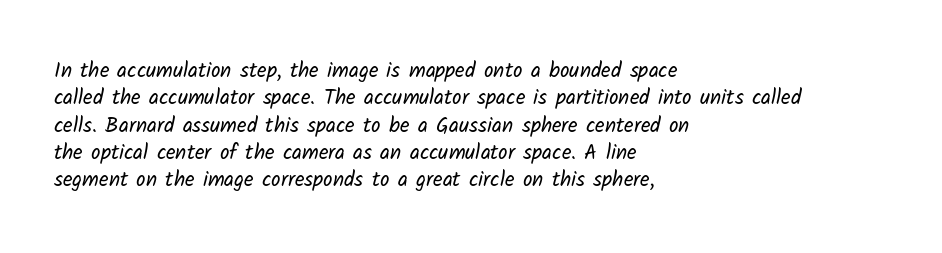
Q: Is the text bold? A: No.
Q: Is the text underlined? A: No.
Q: How is the paragraph aligned? A: Left-aligned.
Q: Is the spacing between letters normal or unusually wide? A: Normal.
Q: Is the spacing between lines tight, normal or loose? A: Normal.
